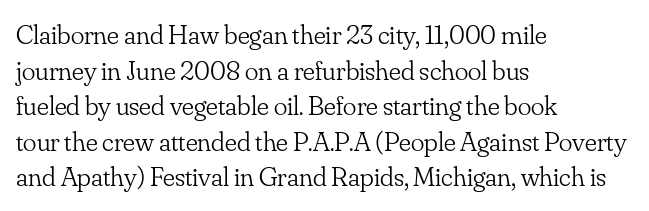
The rendering uses natural spacing where letterforms have individual widths. Only glyphs here, with clear space below each row. Is the type heavy? It reads as light-to-regular instead. The lines sit at an ordinary, default distance from one another.
